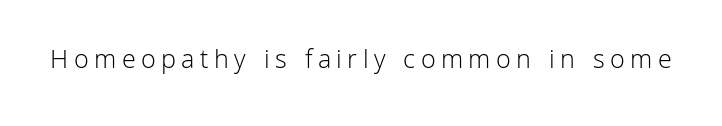
You could only call the tracking loose — the letters float apart. The zone under the glyphs is completely vacant. Vertical stems look standard width or narrower in stroke. Every character sits straight up, as roman type does.
